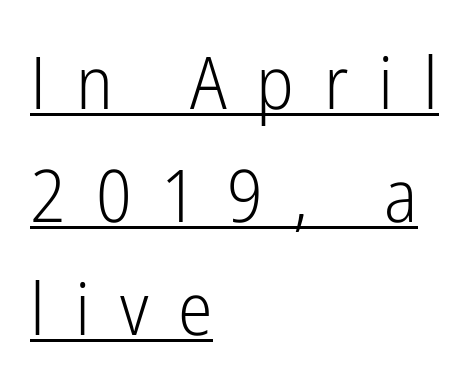
What kind of face is this? One without serifs — a sans. Notice how a bar underscores the lettering throughout. A student would call this left alignment; a typographer would say flush left, rag right. Style check: upright. Do the characters align in a grid? No, the font is proportional. Characters follow at a spacing far wider than the type designer built in.
